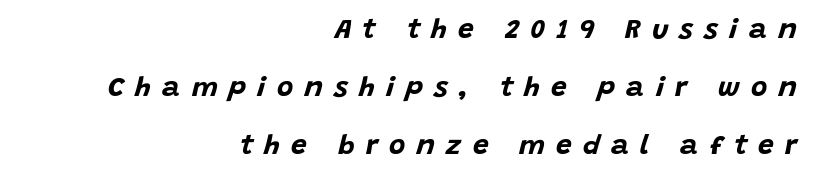
{"italic": "yes", "lean": "right", "slant_degrees": 15, "bold": "yes", "weight": "bold", "width": "normal", "stroke_contrast": "low", "x_height": "large", "monospaced": "no", "underline": "no", "align": "right", "line_spacing": "loose", "line_spacing_ratio": 2.08, "letter_spacing": "wide", "letter_spacing_em": 0.4, "glyph_px": 28}
